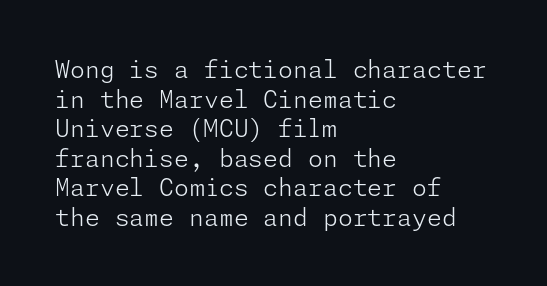
Q: Is the text bold? A: No.
Q: Is the text italic (slanted)? A: No, it is upright.
Q: Is the text underlined? A: No.
Q: How is the paragraph aligned? A: Left-aligned.
Q: Is the spacing between letters normal or unusually wide? A: Normal.
